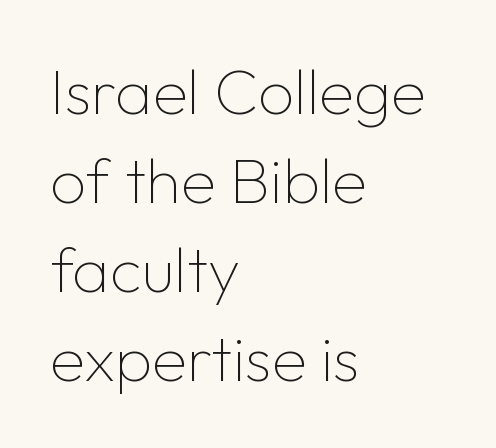
The image shows 64 px thin sans-serif type, upright; set left-aligned, normal line spacing (1.39x), normal letter spacing, not underlined; low stroke contrast and a medium x-height.
